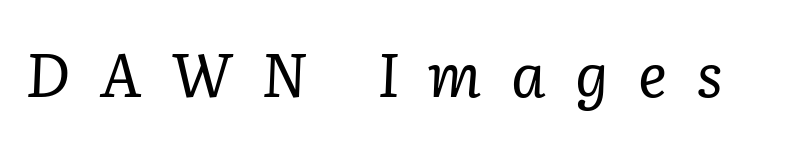
Q: Is the text bold? A: No.
Q: Is the text italic (slanted)? A: Yes, it leans right by about 2 degrees.
Q: Is the typeface a serif or a sans-serif typeface? A: Serif.
Q: Is the text underlined? A: No.
Q: Is the spacing between letters normal or unusually wide? A: Unusually wide.
Q: Width (condensed, normal, or wide)? A: Normal.
Q: Stroke contrast? A: Low.
Q: x-height? A: Medium.
Q: Monospaced? A: No.
